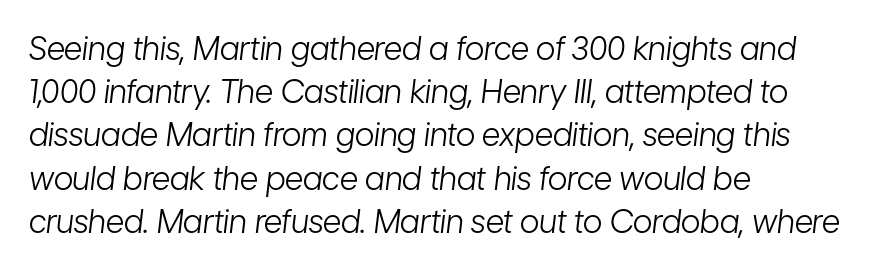
{"italic": "yes", "lean": "right", "slant_degrees": 7, "bold": "no", "weight": "light", "width": "condensed", "stroke_contrast": "low", "x_height": "medium", "monospaced": "no", "underline": "no", "align": "left", "line_spacing": "normal", "line_spacing_ratio": 1.35, "letter_spacing": "normal", "letter_spacing_em": 0.0, "glyph_px": 32}
